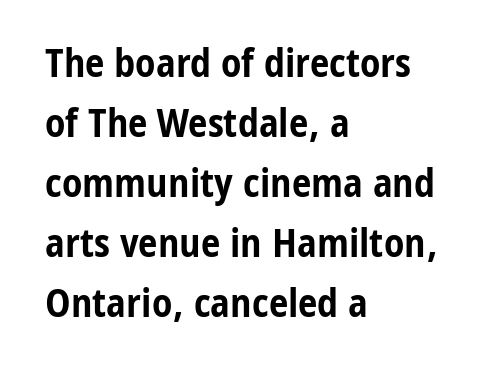
The image shows 39 px bold, condensed sans-serif type, upright; set left-aligned, normal line spacing (1.54x), normal letter spacing, not underlined; low stroke contrast and a medium x-height.
